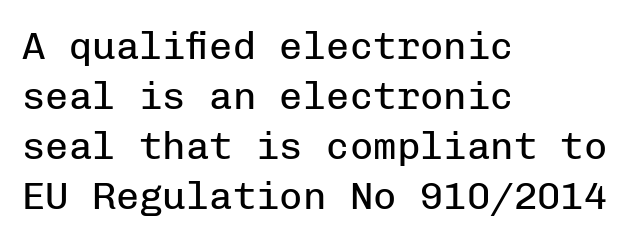
The image shows 39 px regular-weight sans-serif type, upright, monospaced; set left-aligned, normal line spacing (1.28x), normal letter spacing, not underlined; low stroke contrast and a medium x-height.
